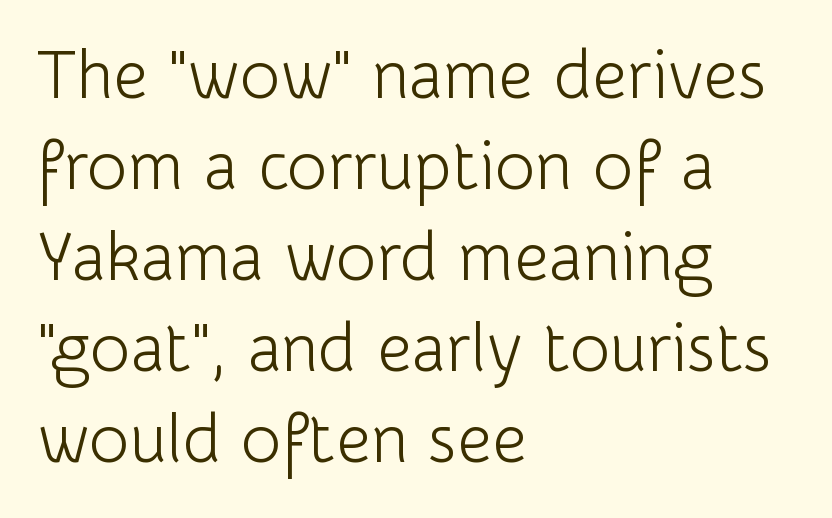
What kind of face is this? One without serifs — a sans. Quick note: underline off. Ordinary non-slanted type is in use. The typesetter chose a ragged-right arrangement here. Tracking here is standard; glyphs follow each other at the usual distance.
